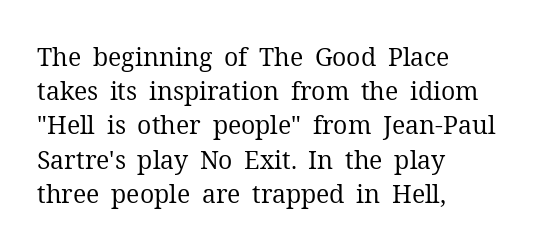
The area under the type is left untouched. A roman cut, with each character standing at attention. Observe the ordinary spacing: letters are neighbours, not strangers. Notice how the passage keeps a crisp vertical edge on the left only.
